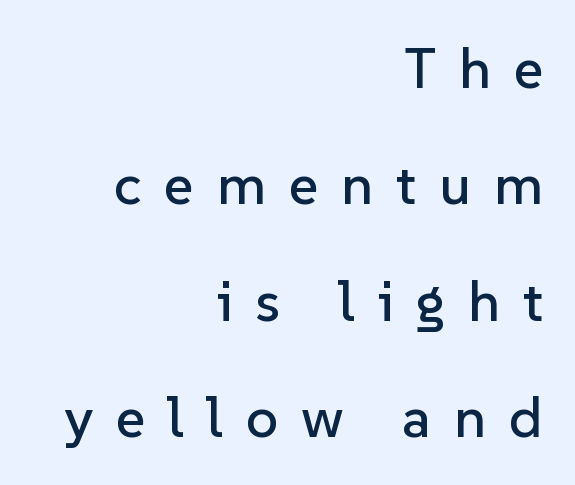
Underlining? Definitely not there. Stroke terminals: plain, sans-serif. The setting favours the right margin, as signatures and pull-quotes sometimes do. Letter spacing: wide. A great deal of white space separates one row of letters from the next.
